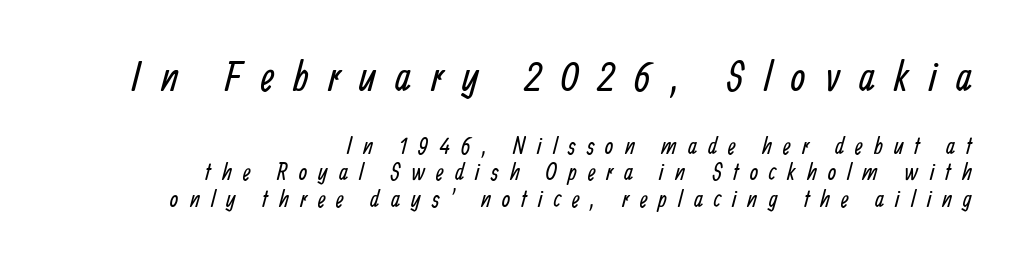
The image shows 42 px regular-weight, condensed sans-serif type; set right-aligned, tight line spacing (1.1x), unusually wide letter spacing (+0.46 em), not underlined; the first (top) block is 1.75x larger; low stroke contrast and a medium x-height.
